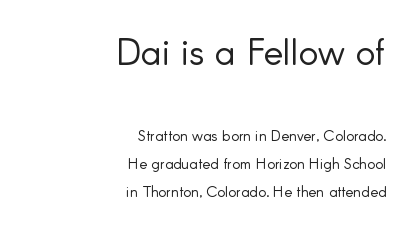
The image shows 37 px light sans-serif type, upright; set right-aligned, line spacing 1.86x, normal letter spacing, not underlined; the first (top) block is 2.47x larger; low stroke contrast and a small x-height.
